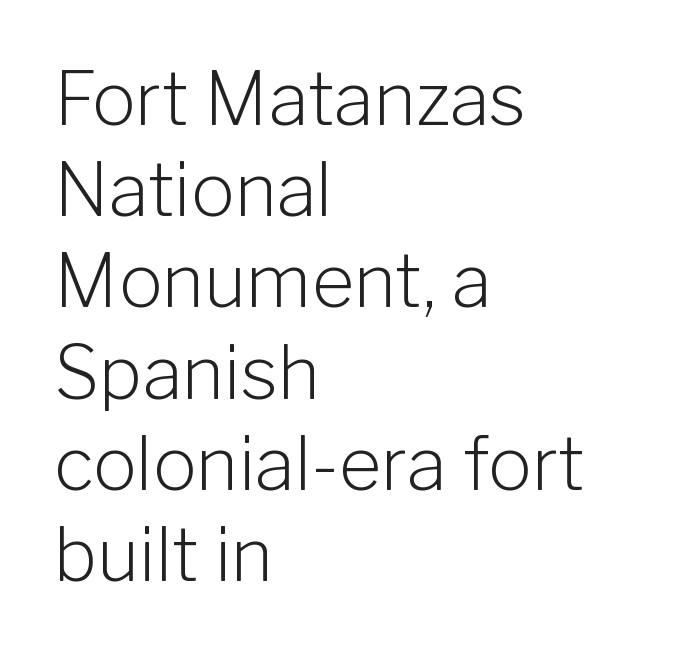
{"serif": "no", "italic": "no", "bold": "no", "weight": "light", "width": "normal", "stroke_contrast": "low", "x_height": "medium", "monospaced": "no", "underline": "no", "align": "left", "line_spacing": "normal", "line_spacing_ratio": 1.25, "letter_spacing": "normal", "letter_spacing_em": 0.0, "glyph_px": 73}
